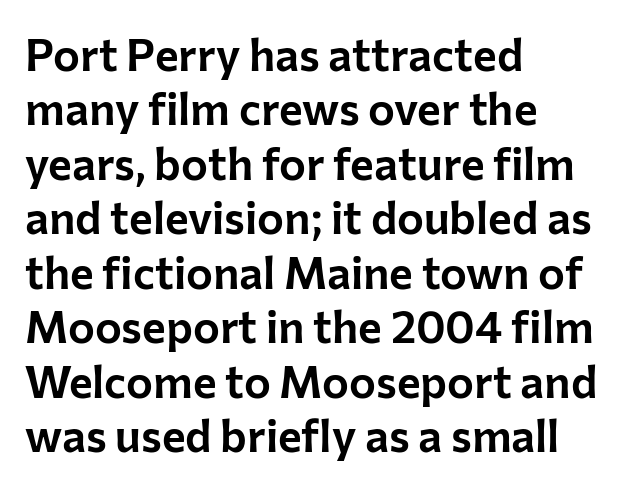
The face used here is proportionally spaced, like ordinary book or web type. Classification — sans serif. Posture: straight, roman, zero tilt. Compared with typical body copy, the letter spacing here is the same. Anything drawn beneath the words? Only blank space. Reading down the block, your eye returns to a fixed left position each line.
